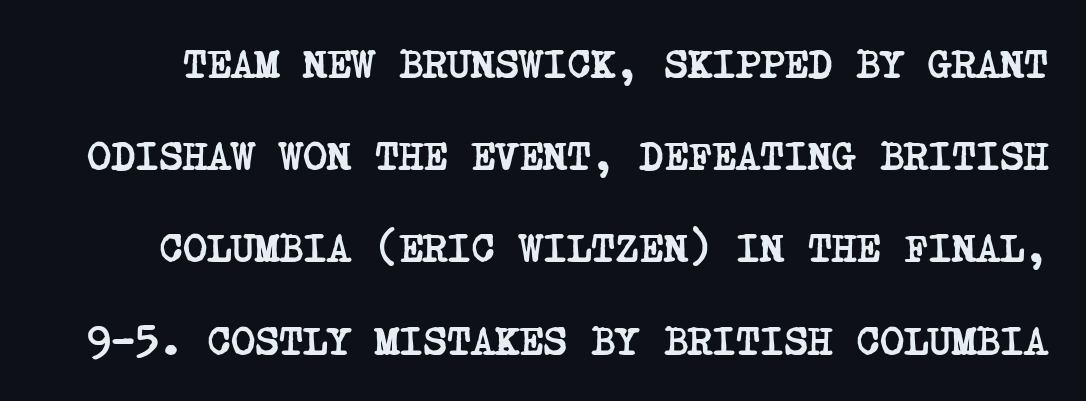
Tracking here is standard; glyphs follow each other at the usual distance. Unmarked baselines from the first word to the last. This is serif lettering, the kind often seen in printed books. The line-height multiplier appears high, well above default. Each glyph is drawn with heavy, bold strokes.
